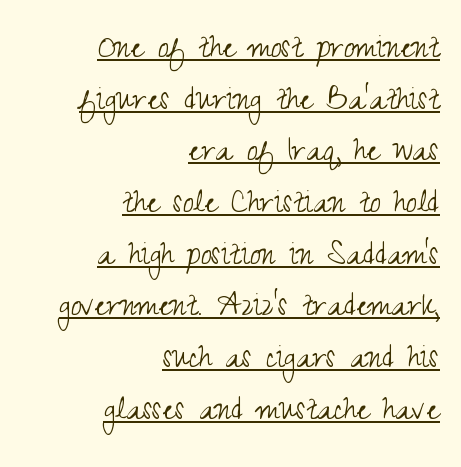
Inter-character spacing is left at the font's built-in metrics. The passage shown is underscored from start to finish. The strokes are not fattened; the text isn't bold. Varying glyph widths throughout — classic text-font behaviour.
